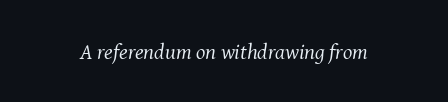
The letterforms sit shoulder to shoulder at normal distance. Each row of text sits above clean, open space. Posture: slanted. Weight: regular or lighter.
